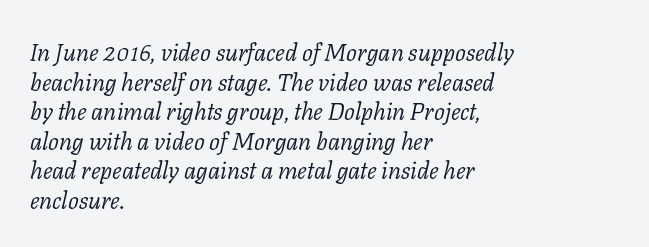
The image shows 24 px text type, italic (leaning right); set left-aligned, line spacing 1.23x, normal letter spacing, not underlined.
